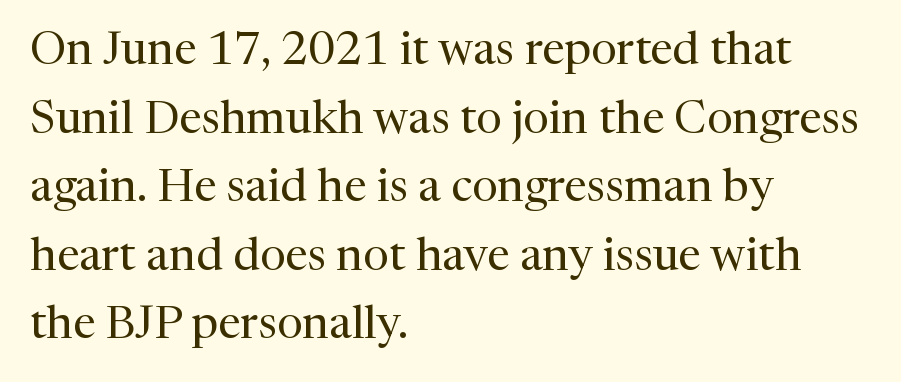
The image shows 46 px regular-weight serif type, upright; set left-aligned, normal line spacing (1.49x), normal letter spacing, not underlined; medium stroke contrast and a medium x-height.
